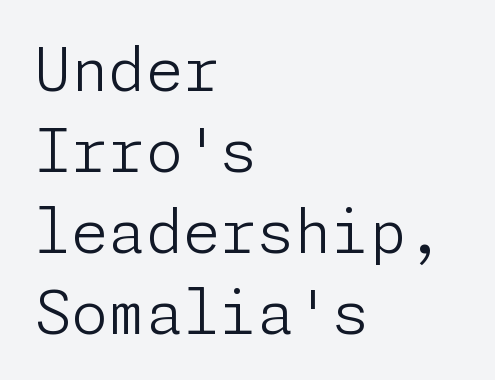
{"serif": "no", "italic": "no", "bold": "no", "weight": "light", "width": "normal", "stroke_contrast": "low", "x_height": "medium", "underline": "no", "align": "left", "line_spacing": "normal", "line_spacing_ratio": 1.35, "letter_spacing": "normal", "letter_spacing_em": 0.0, "glyph_px": 60}
